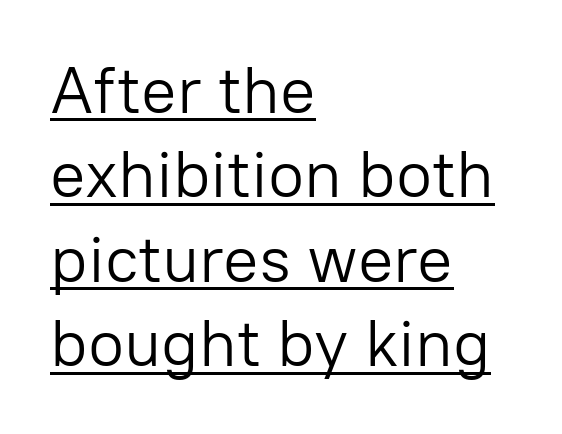
{"serif": "no", "italic": "no", "bold": "no", "weight": "light", "width": "normal", "stroke_contrast": "low", "x_height": "medium", "monospaced": "no", "underline": "yes", "align": "left", "line_spacing": "normal", "line_spacing_ratio": 1.28, "letter_spacing": "normal", "letter_spacing_em": 0.0, "glyph_px": 66}
